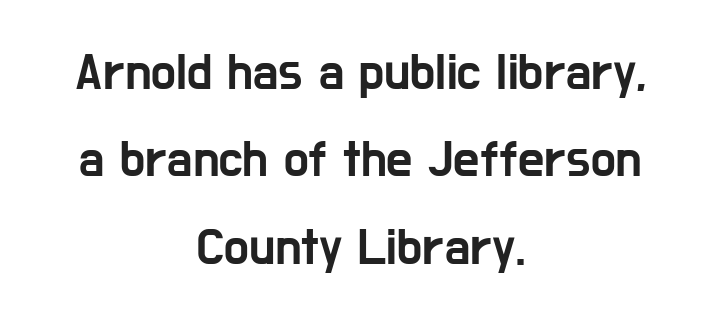
{"serif": "no", "italic": "no", "width": "condensed", "stroke_contrast": "low", "x_height": "medium", "monospaced": "no", "underline": "no", "align": "center", "line_spacing": "normal", "line_spacing_ratio": 1.68, "letter_spacing": "normal", "letter_spacing_em": 0.0, "glyph_px": 52}
